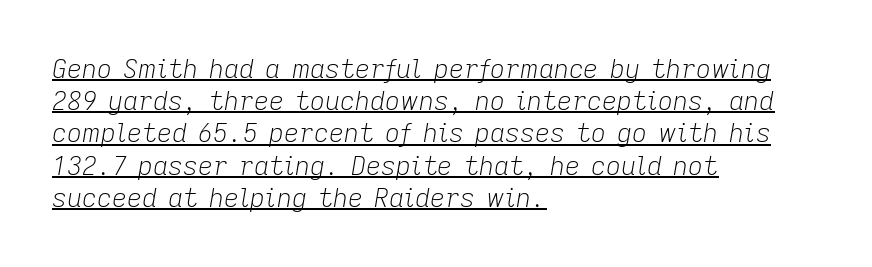
In terms of letterspacing, this is plain default setting. All the whitespace from short lines collects on the right. The words here are underlined. Ink coverage per letter is moderate at most. The axis of the letterforms is tilted away from vertical.
